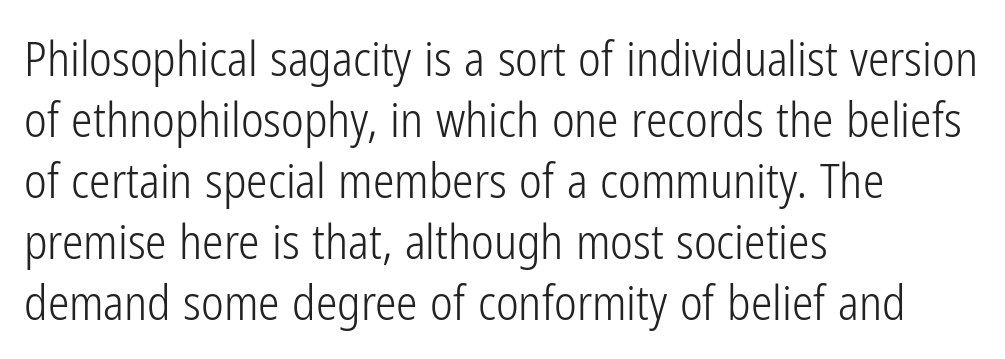
Letterform terminals end flat and unadorned throughout the passage. Looks like regular typesetting: each glyph gets only the width it needs. Weight: in the light-to-regular range. Baseline-to-baseline distance is the conventional proportion of letter height. Ascenders rise straight up at ninety degrees. Typeset ragged right — the left edge is the straight one.
